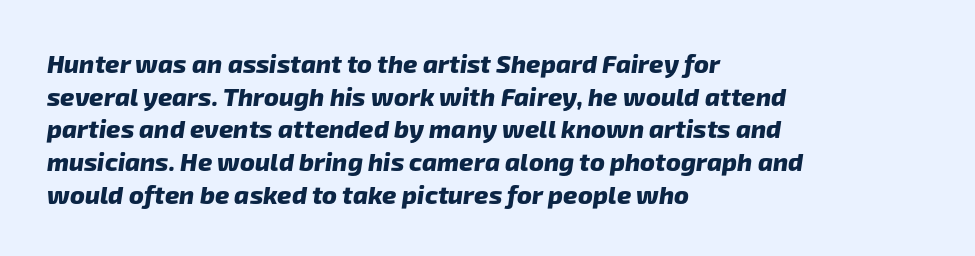
Q: Is the text bold? A: Yes.
Q: Is the text underlined? A: No.
Q: How is the paragraph aligned? A: Left-aligned.
Q: Is the spacing between letters normal or unusually wide? A: Normal.
Q: Is the spacing between lines tight, normal or loose? A: Normal.
